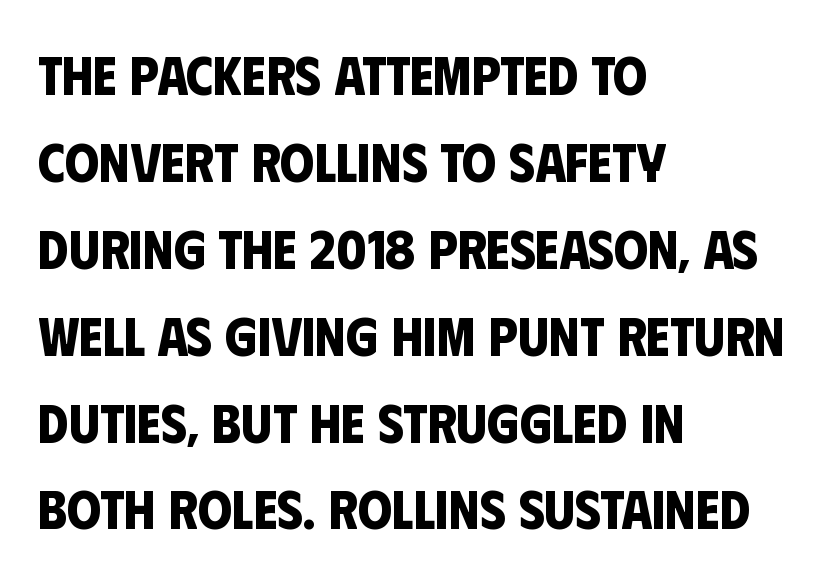
Q: Is the text bold? A: Yes.
Q: Is the typeface a serif or a sans-serif typeface? A: Sans-serif.
Q: Is the text underlined? A: No.
Q: How is the paragraph aligned? A: Left-aligned.
Q: Is the spacing between letters normal or unusually wide? A: Normal.
Q: Is the spacing between lines tight, normal or loose? A: Normal.
Q: Width (condensed, normal, or wide)? A: Condensed.
Q: Stroke contrast? A: Low.
Q: x-height? A: Large.
Q: Monospaced? A: No.
